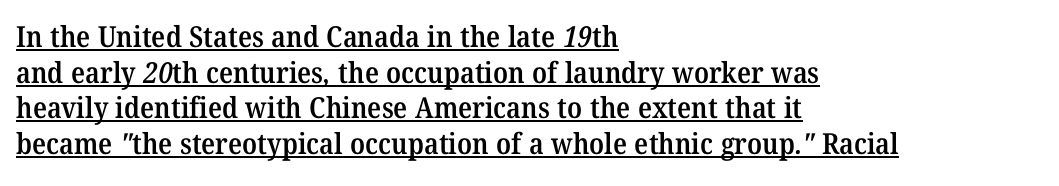
Is there an underline? Yes — a line sits under the letters. The tracking reads as untouched default to a designer's eye. The face used here is seriffed, in the tradition of book romans. Set as a demibold, roughly 600 on the weight scale. A typesetter would call this proportional, since set widths differ per character. Horizontal alignment here is leftward, the default for most running prose.
